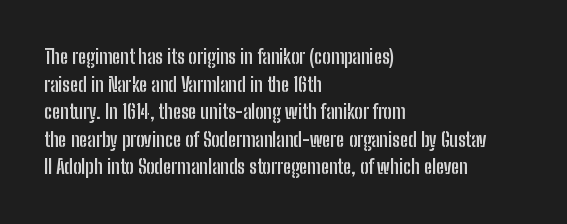
Q: Is the text bold? A: Yes.
Q: Is the text italic (slanted)? A: No, it is upright.
Q: Is the text underlined? A: No.
Q: How is the paragraph aligned? A: Left-aligned.
Q: Is the spacing between letters normal or unusually wide? A: Normal.
Q: Is the spacing between lines tight, normal or loose? A: Normal.
